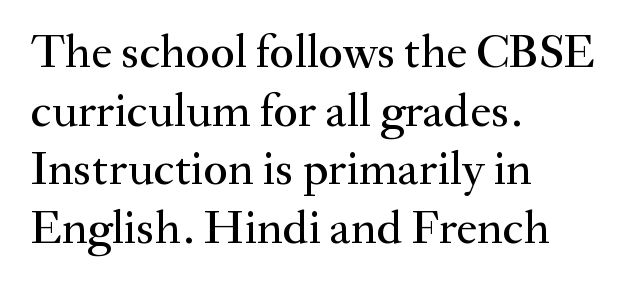
The image shows 47 px serif type, upright; set left-aligned, normal line spacing (1.25x), normal letter spacing, not underlined; medium stroke contrast and a small x-height.
